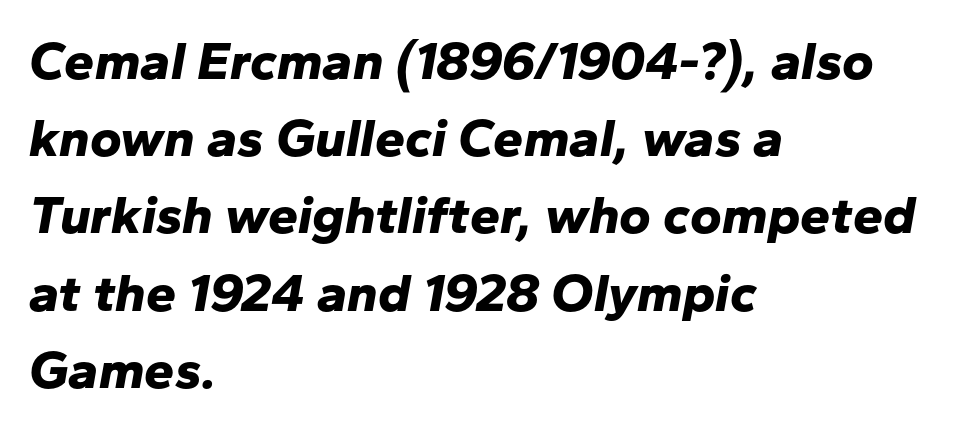
Q: Is the text bold? A: Yes.
Q: Is the text italic (slanted)? A: Yes, it leans right by about 10 degrees.
Q: Is the text underlined? A: No.
Q: How is the paragraph aligned? A: Left-aligned.
Q: Is the spacing between letters normal or unusually wide? A: Normal.
Q: Is the spacing between lines tight, normal or loose? A: Normal.
Q: Width (condensed, normal, or wide)? A: Normal.
Q: Stroke contrast? A: Low.
Q: x-height? A: Medium.
Q: Monospaced? A: No.
